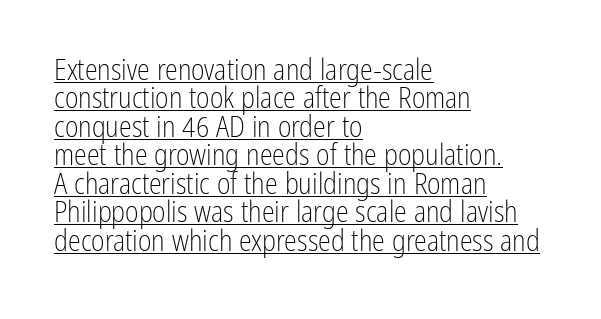
The image shows 29 px light, condensed sans-serif type, upright; set left-aligned, tight line spacing (0.98x), normal letter spacing, underlined; low stroke contrast and a medium x-height.
